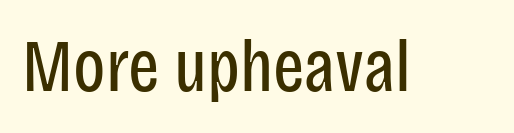
Q: Is the text bold? A: No.
Q: Is the text italic (slanted)? A: No, it is upright.
Q: Is the typeface a serif or a sans-serif typeface? A: Sans-serif.
Q: Is the text underlined? A: No.
Q: Is the spacing between letters normal or unusually wide? A: Normal.
Q: Width (condensed, normal, or wide)? A: Condensed.
Q: Stroke contrast? A: Low.
Q: x-height? A: Large.
Q: Monospaced? A: No.
